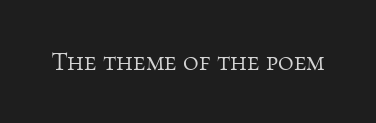
{"italic": "no", "bold": "no", "underline": "no", "letter_spacing": "normal", "letter_spacing_em": 0.0, "glyph_px": 27}
